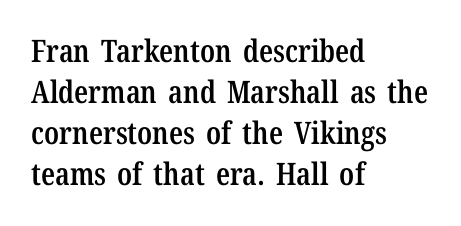
Q: Is the text bold? A: Semi-bold.
Q: Is the text italic (slanted)? A: No, it is upright.
Q: Is the typeface a serif or a sans-serif typeface? A: Serif.
Q: Is the text underlined? A: No.
Q: How is the paragraph aligned? A: Left-aligned.
Q: Is the spacing between letters normal or unusually wide? A: Normal.
Q: Is the spacing between lines tight, normal or loose? A: Normal.
Q: Width (condensed, normal, or wide)? A: Condensed.
Q: Stroke contrast? A: Low.
Q: x-height? A: Medium.
Q: Monospaced? A: No.
